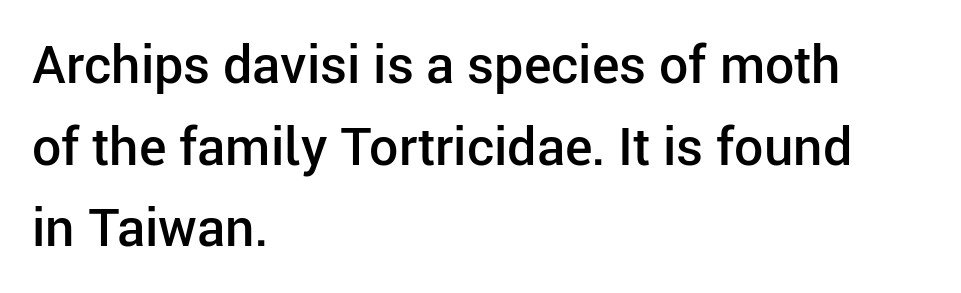
The leading is moderate, giving the passage an even texture. How are the letters spaced? Ordinarily, with no added tracking. A clean baseline with only descenders dipping below it. The passage is arranged the way most books set body copy — flush left. Varying glyph widths throughout — classic text-font behaviour.
